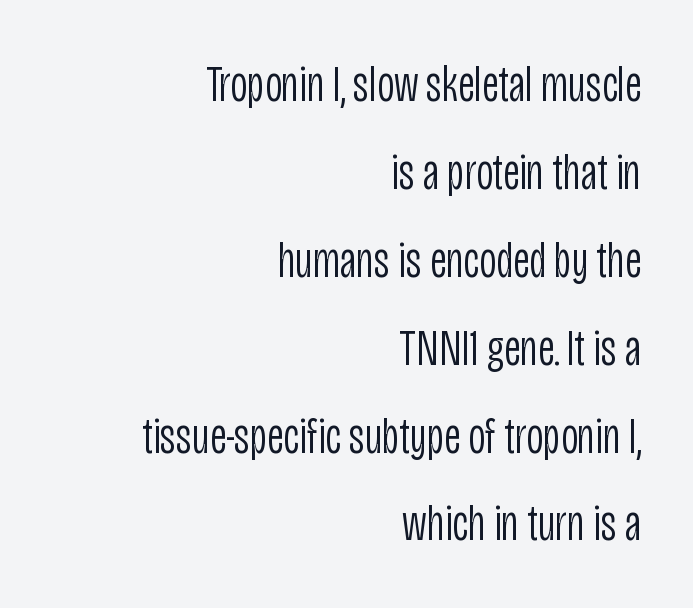
{"serif": "no", "italic": "no", "bold": "no", "weight": "light", "width": "condensed", "stroke_contrast": "low", "x_height": "large", "monospaced": "no", "underline": "no", "align": "right", "line_spacing": "normal", "line_spacing_ratio": 1.69, "letter_spacing": "normal", "letter_spacing_em": 0.0, "glyph_px": 52}
